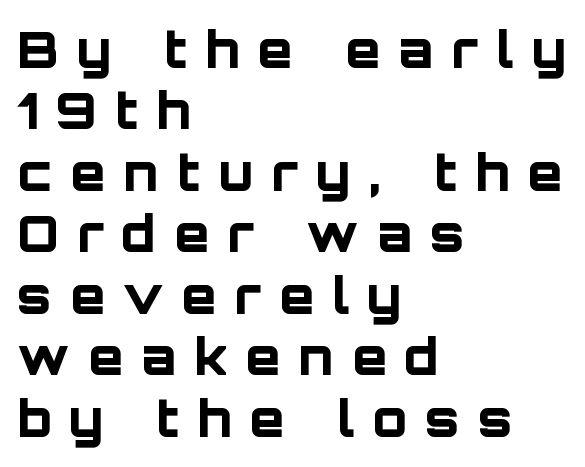
Clear beneath every line of the passage. Spacing between characters has been opened up far beyond the box default. The letters advance in unequal steps, a hallmark of proportional type. Alignment: flush left.
